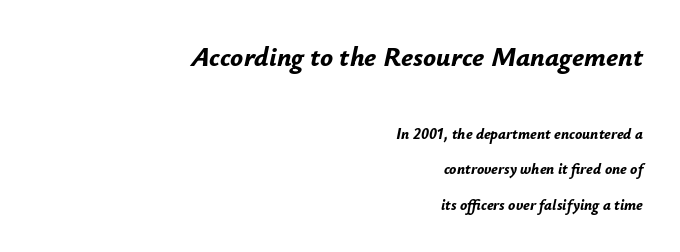
The image shows 27 px bold type, italic (leaning right); set right-aligned, loose line spacing (2.37x), normal letter spacing, not underlined; the first (top) block is 1.8x larger.
